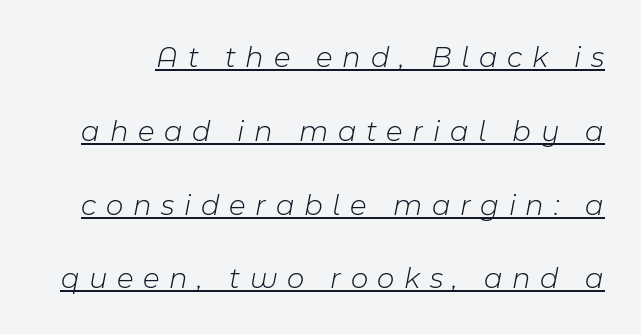
Q: Is the text bold? A: No.
Q: Is the text italic (slanted)? A: Yes, it leans right by about 11 degrees.
Q: Is the text underlined? A: Yes.
Q: Is the spacing between letters normal or unusually wide? A: Unusually wide.
Q: Is the spacing between lines tight, normal or loose? A: Loose.
Q: Width (condensed, normal, or wide)? A: Normal.
Q: Stroke contrast? A: Low.
Q: x-height? A: Medium.
Q: Monospaced? A: No.
